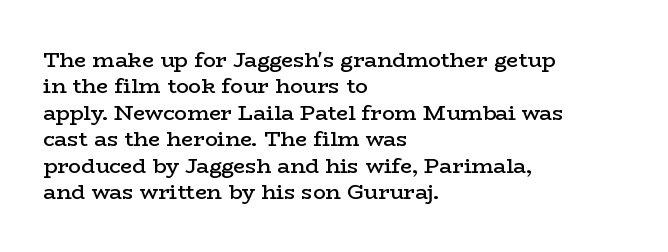
Q: Is the text bold? A: Semi-bold.
Q: Is the text italic (slanted)? A: No, it is upright.
Q: Is the text underlined? A: No.
Q: How is the paragraph aligned? A: Left-aligned.
Q: Is the spacing between letters normal or unusually wide? A: Normal.
Q: Is the spacing between lines tight, normal or loose? A: Normal.
